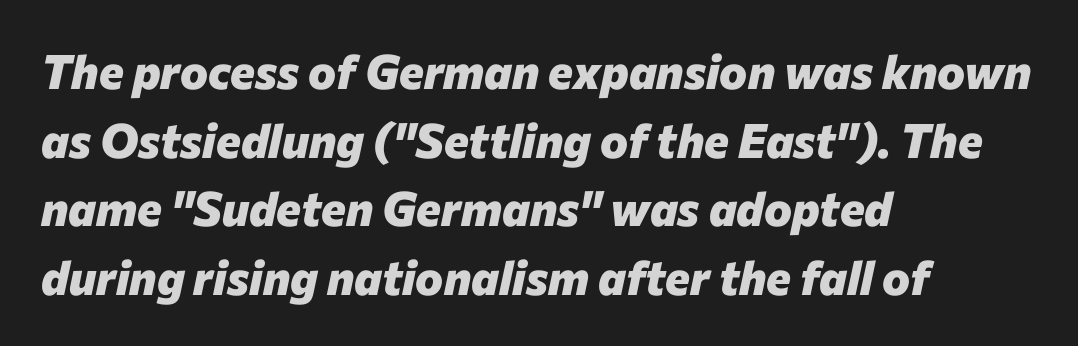
Q: Is the text bold? A: Yes.
Q: Is the text italic (slanted)? A: Yes, it leans right by about 12 degrees.
Q: Is the text underlined? A: No.
Q: How is the paragraph aligned? A: Left-aligned.
Q: Is the spacing between letters normal or unusually wide? A: Normal.
Q: Is the spacing between lines tight, normal or loose? A: Normal.
Q: Width (condensed, normal, or wide)? A: Normal.
Q: Stroke contrast? A: Low.
Q: x-height? A: Medium.
Q: Monospaced? A: No.
